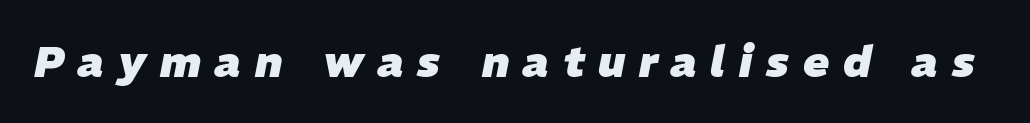
The rendering uses natural spacing where letterforms have individual widths. Has an underline been added? It has not. Inter-character spacing is expanded well beyond the font's built-in metrics. These lines were composed using italics. Heavy, bold letterforms.
